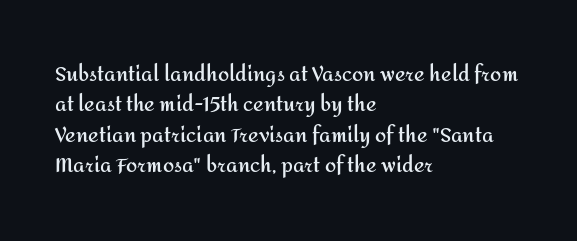
{"italic": "no", "bold": "yes", "underline": "no", "align": "left", "line_spacing": "normal", "line_spacing_ratio": 1.52, "letter_spacing": "normal", "letter_spacing_em": 0.0, "glyph_px": 20}
